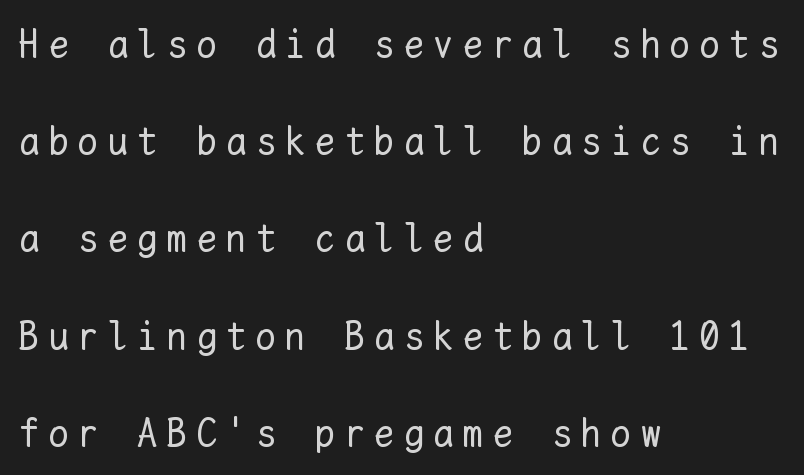
{"italic": "no", "bold": "no", "weight": "regular", "width": "normal", "stroke_contrast": "low", "x_height": "medium", "monospaced": "yes", "underline": "no", "align": "left", "line_spacing": "loose", "line_spacing_ratio": 2.43, "letter_spacing": "wide", "letter_spacing_em": 0.24, "glyph_px": 40}
